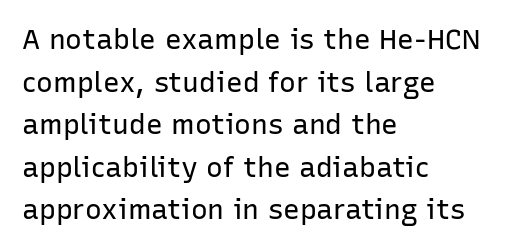
Tracking value appears to be zero — textbook default spacing. Alignment: flush left. In terms of letterform style, serifs are entirely absent. The weight tops out at a normal text grade.
